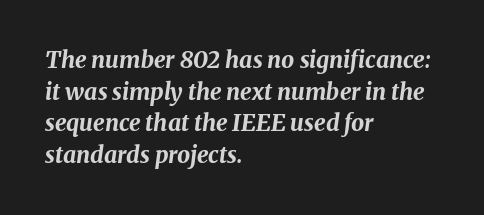
{"italic": "yes", "lean": "right", "slant_degrees": 8, "bold": "yes", "underline": "no", "align": "left", "line_spacing": "normal", "line_spacing_ratio": 1.37, "letter_spacing": "normal", "letter_spacing_em": 0.0, "glyph_px": 23}
